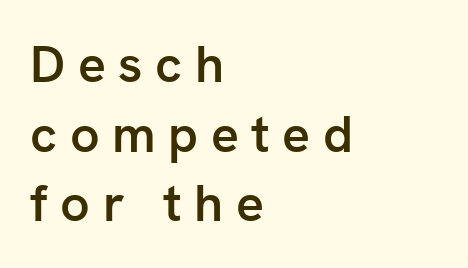
{"serif": "no", "italic": "no", "bold": "semi", "weight": "semibold", "width": "normal", "stroke_contrast": "low", "x_height": "medium", "monospaced": "no", "underline": "no", "align": "left", "line_spacing": "normal", "line_spacing_ratio": 1.34, "letter_spacing": "wide", "letter_spacing_em": 0.24, "glyph_px": 52}
